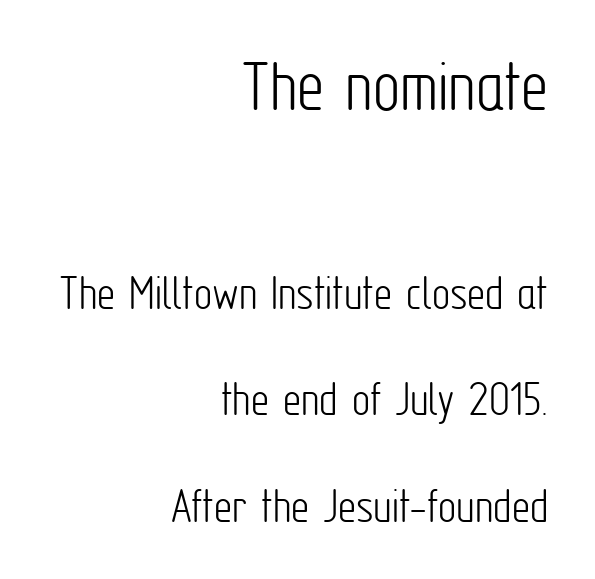
Q: Is the text bold? A: No.
Q: Is the text italic (slanted)? A: No, it is upright.
Q: Is the typeface a serif or a sans-serif typeface? A: Sans-serif.
Q: Is the text underlined? A: No.
Q: How is the paragraph aligned? A: Right-aligned.
Q: Is the spacing between letters normal or unusually wide? A: Normal.
Q: Is the spacing between lines tight, normal or loose? A: Loose.
Q: Which block of text is set in a larger size, the first (top) or the second (bottom)? A: The first (top) one.
Q: Width (condensed, normal, or wide)? A: Condensed.
Q: Stroke contrast? A: Low.
Q: x-height? A: Medium.
Q: Monospaced? A: No.
